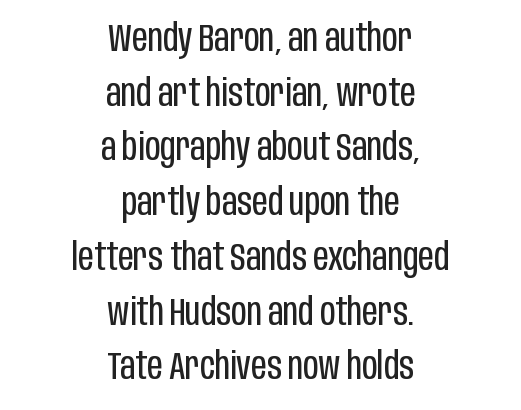
These lines sit exactly where default settings would place them. The rendering keeps characters at their native spacing. Stems here are at most as thick as an everyday book face. Only glyphs here, with clear space below each row. The letters carry no serifs — their stems end cleanly without finishing strokes. One-word summary of the alignment: center.
